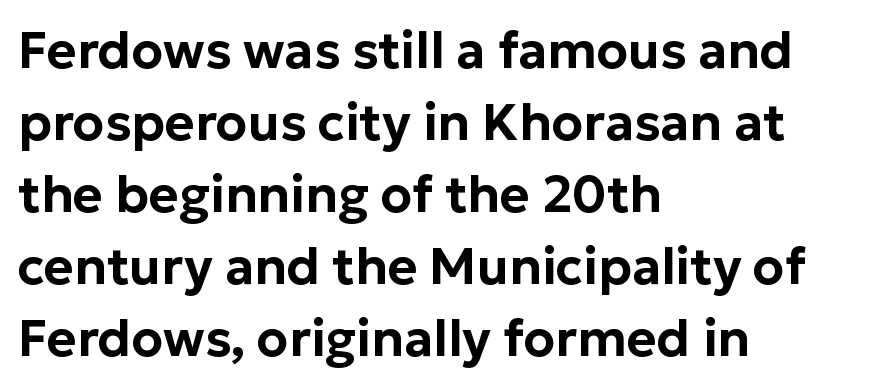
Q: Is the text italic (slanted)? A: No, it is upright.
Q: Is the typeface a serif or a sans-serif typeface? A: Sans-serif.
Q: Is the text underlined? A: No.
Q: How is the paragraph aligned? A: Left-aligned.
Q: Is the spacing between letters normal or unusually wide? A: Normal.
Q: Is the spacing between lines tight, normal or loose? A: Normal.
Q: Width (condensed, normal, or wide)? A: Normal.
Q: Stroke contrast? A: Low.
Q: x-height? A: Medium.
Q: Monospaced? A: No.
